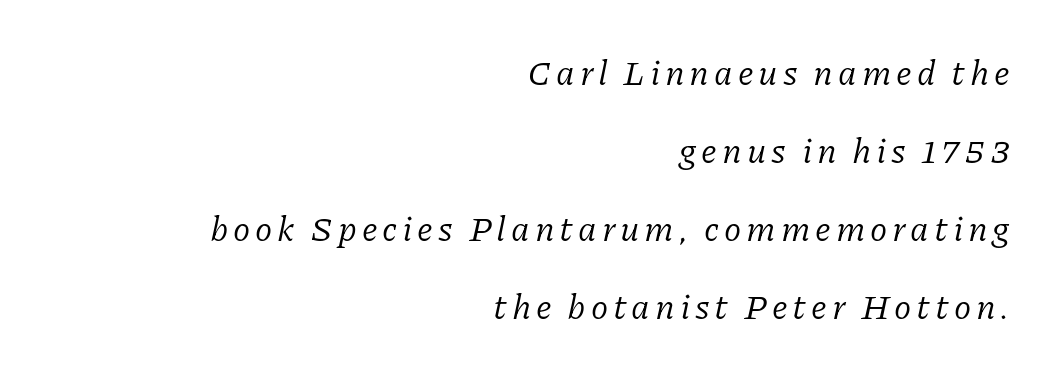
The image shows 35 px regular-weight serif type, italic (leaning right); set right-aligned, loose line spacing (2.23x), not underlined; low stroke contrast and a medium x-height.
